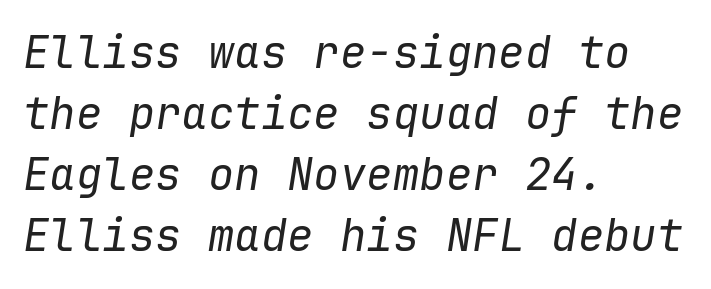
The face used here has a pronounced slope to its letters. Type without underlining. Note the uniform advance width — an 'i' takes as much space as an 'm'. Observe the ordinary spacing: letters are neighbours, not strangers. The lines in this sample share a left origin and differ only in where they stop.
